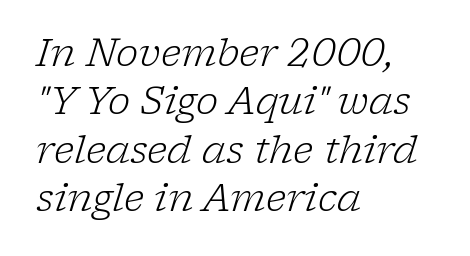
Q: Is the text bold? A: No.
Q: Is the text italic (slanted)? A: Yes, it leans right by about 17 degrees.
Q: Is the typeface a serif or a sans-serif typeface? A: Serif.
Q: Is the text underlined? A: No.
Q: How is the paragraph aligned? A: Left-aligned.
Q: Is the spacing between letters normal or unusually wide? A: Normal.
Q: Is the spacing between lines tight, normal or loose? A: Normal.
Q: Width (condensed, normal, or wide)? A: Normal.
Q: Stroke contrast? A: Low.
Q: x-height? A: Medium.
Q: Monospaced? A: No.
